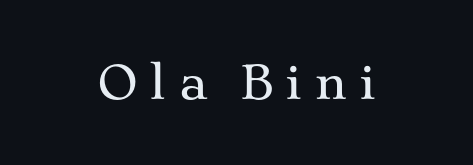
{"serif": "yes", "italic": "no", "width": "wide", "stroke_contrast": "medium", "x_height": "medium", "monospaced": "no", "underline": "no", "letter_spacing": "wide", "letter_spacing_em": 0.23, "glyph_px": 45}
